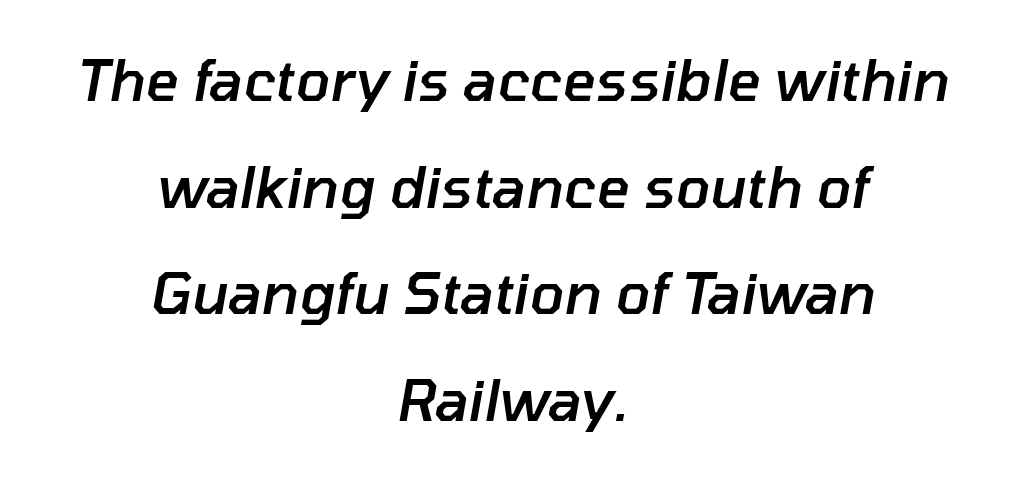
The image shows 57 px semibold type, italic (leaning right); set centered, line spacing 1.87x, normal letter spacing, not underlined; low stroke contrast and a medium x-height.
